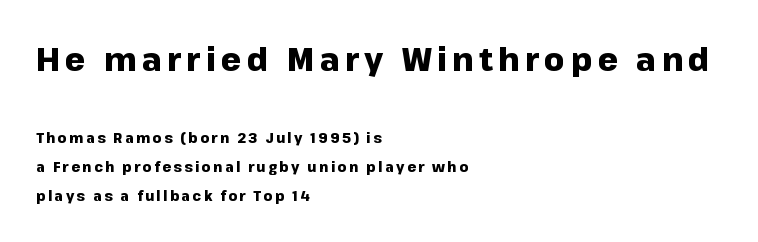
Q: Is the text bold? A: Yes.
Q: Is the text italic (slanted)? A: No, it is upright.
Q: Is the typeface a serif or a sans-serif typeface? A: Sans-serif.
Q: Is the text underlined? A: No.
Q: How is the paragraph aligned? A: Left-aligned.
Q: Is the spacing between lines tight, normal or loose? A: Loose.
Q: Which block of text is set in a larger size, the first (top) or the second (bottom)? A: The first (top) one.
Q: Width (condensed, normal, or wide)? A: Normal.
Q: Stroke contrast? A: Low.
Q: x-height? A: Medium.
Q: Monospaced? A: No.
